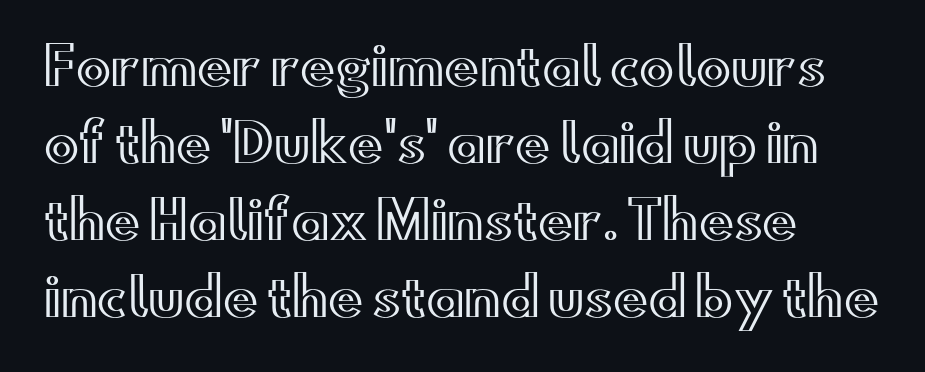
The image shows 52 px wide type, upright; set normal line spacing (1.48x), normal letter spacing, not underlined; a small x-height.
